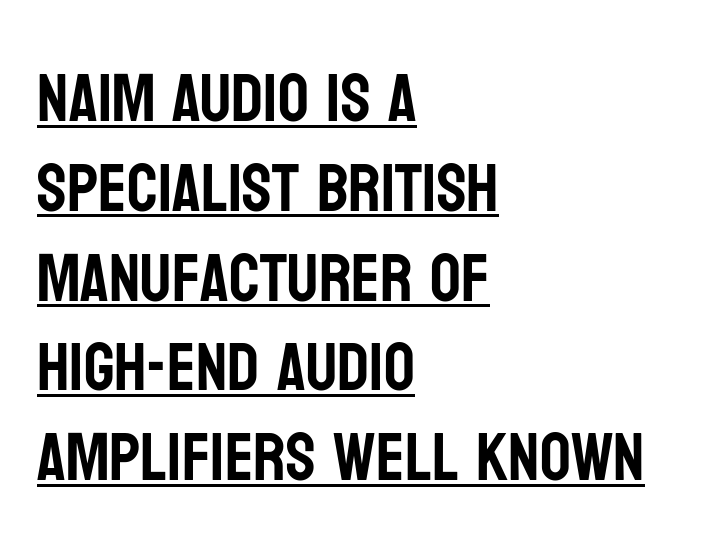
The image shows 68 px condensed sans-serif type, upright; set left-aligned, normal line spacing (1.32x), normal letter spacing, underlined; low stroke contrast and a large x-height.
